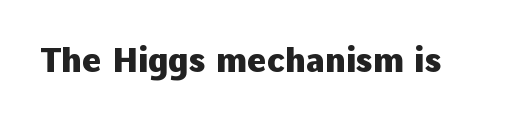
The letters advance in unequal steps, a hallmark of proportional type. Serifs: no, the terminals of the letterforms are clean. The lettering stays uniformly vertical, giving the passage a roman look. How are the letters spaced? Ordinarily, with no added tracking. Only glyphs here, with clear space below each row.
